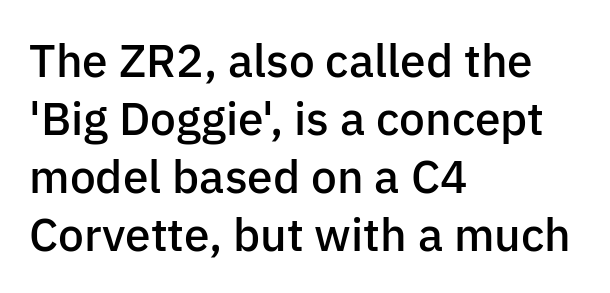
The image shows 46 px semibold sans-serif type, upright; set left-aligned, normal line spacing (1.26x), normal letter spacing, not underlined; low stroke contrast and a medium x-height.
